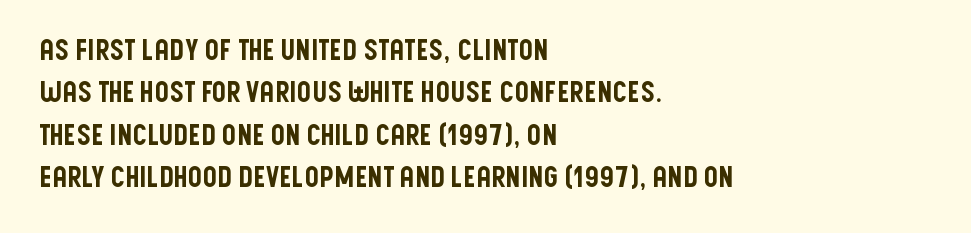
The image shows 28 px condensed sans-serif type, upright; set left-aligned, normal line spacing (1.51x), normal letter spacing, not underlined; low stroke contrast and a large x-height.
